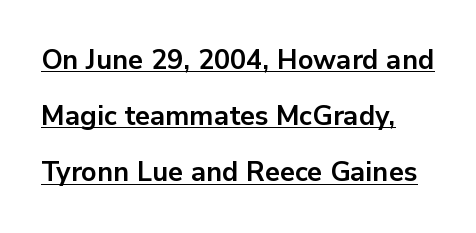
The image shows 27 px bold type, upright; set left-aligned, loose line spacing (2.08x), normal letter spacing, underlined.
